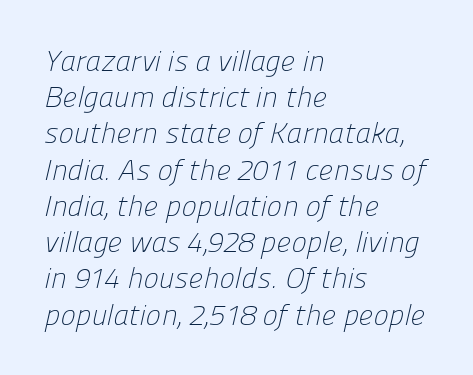
{"serif": "no", "bold": "no", "weight": "light", "width": "normal", "stroke_contrast": "low", "x_height": "medium", "monospaced": "no", "underline": "no", "align": "left", "line_spacing": "normal", "line_spacing_ratio": 1.25, "letter_spacing": "normal", "letter_spacing_em": 0.0, "glyph_px": 29}
